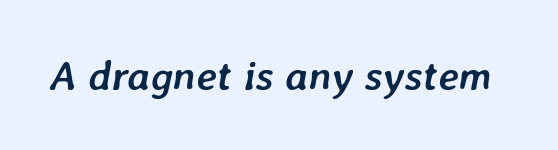
{"italic": "yes", "lean": "right", "slant_degrees": 7, "bold": "yes", "weight": "semibold", "width": "normal", "stroke_contrast": "low", "x_height": "medium", "monospaced": "no", "underline": "no", "letter_spacing": "normal", "letter_spacing_em": 0.0, "glyph_px": 42}
